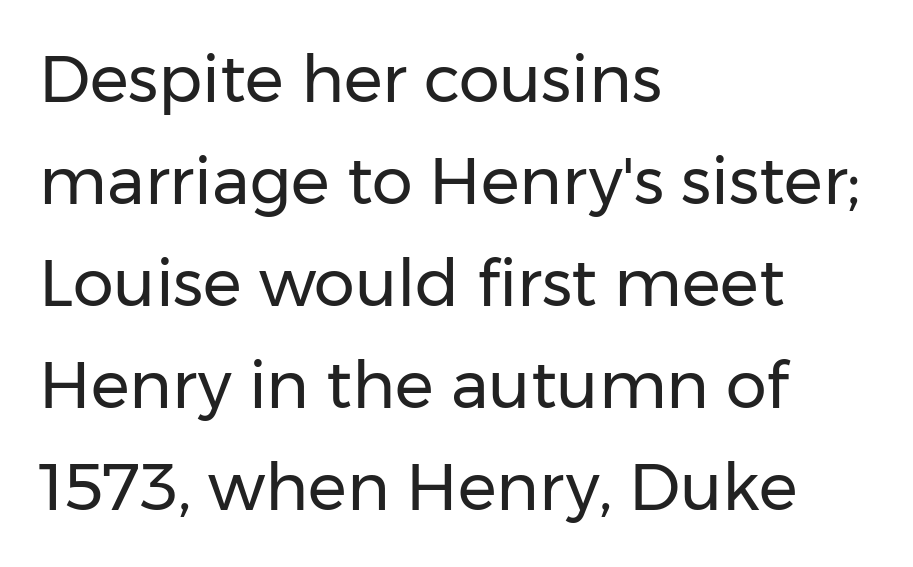
The image shows 65 px regular-weight sans-serif type, upright; set left-aligned, normal line spacing (1.57x), normal letter spacing, not underlined; low stroke contrast and a medium x-height.
